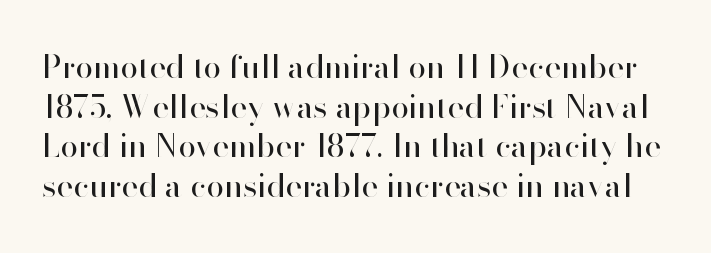
Q: Is the text bold? A: No.
Q: Is the text italic (slanted)? A: No, it is upright.
Q: Is the typeface a serif or a sans-serif typeface? A: Sans-serif.
Q: Is the text underlined? A: No.
Q: Is the spacing between letters normal or unusually wide? A: Normal.
Q: Width (condensed, normal, or wide)? A: Normal.
Q: Stroke contrast? A: High.
Q: x-height? A: Small.
Q: Monospaced? A: No.
